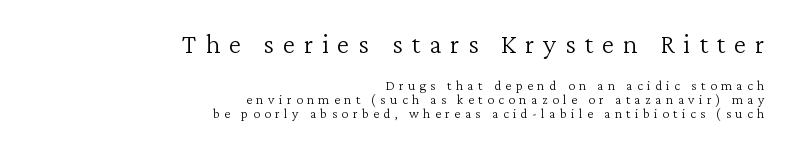
Italic: no, the glyphs are upright roman. Check under the words: just untouched page. Does the type have serifs? Yes, each stem ends in a small foot. Larger block? The one above; the one below is distinctly smaller. Stems here are at most as thick as an everyday book face.
